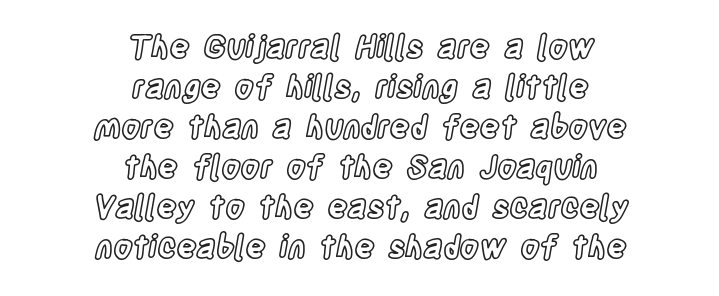
The image shows 31 px condensed type; set centered, normal line spacing (1.29x), normal letter spacing, not underlined; a large x-height.
